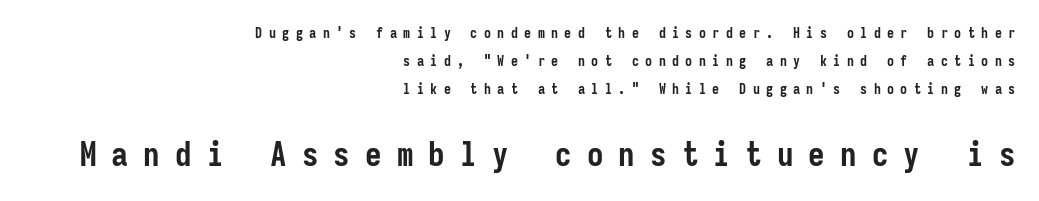
The image shows 33 px semibold, condensed sans-serif type, upright, monospaced; set right-aligned, loose line spacing (2.0x), unusually wide letter spacing (+0.46 em), not underlined; the second (bottom) block is 2.36x larger; low stroke contrast and a medium x-height.
